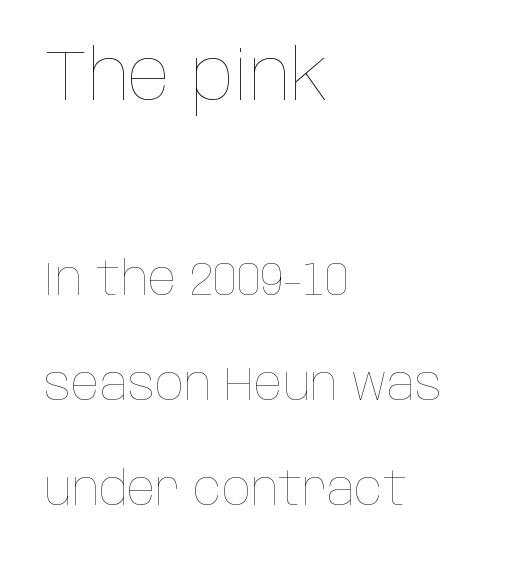
Q: Is the text bold? A: No.
Q: Is the text italic (slanted)? A: No, it is upright.
Q: Is the text underlined? A: No.
Q: How is the paragraph aligned? A: Left-aligned.
Q: Is the spacing between letters normal or unusually wide? A: Normal.
Q: Is the spacing between lines tight, normal or loose? A: Loose.
Q: Which block of text is set in a larger size, the first (top) or the second (bottom)? A: The first (top) one.
Q: Width (condensed, normal, or wide)? A: Condensed.
Q: Stroke contrast? A: Low.
Q: x-height? A: Large.
Q: Monospaced? A: No.
